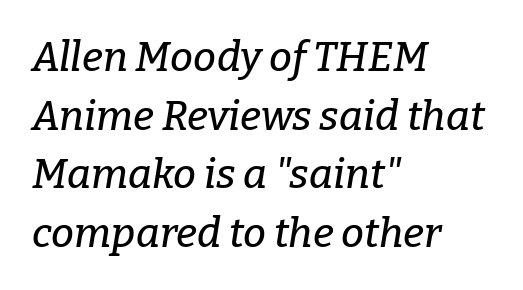
{"serif": "yes", "italic": "yes", "lean": "right", "slant_degrees": 9, "width": "normal", "stroke_contrast": "low", "x_height": "medium", "monospaced": "no", "underline": "no", "align": "left", "line_spacing": "normal", "line_spacing_ratio": 1.43, "letter_spacing": "normal", "letter_spacing_em": 0.0, "glyph_px": 41}
